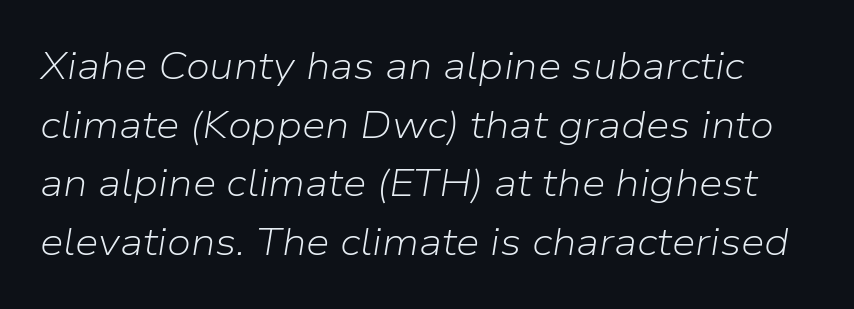
Q: Is the text bold? A: No.
Q: Is the text italic (slanted)? A: Yes, it leans right by about 9 degrees.
Q: Is the text underlined? A: No.
Q: Is the spacing between letters normal or unusually wide? A: Normal.
Q: Is the spacing between lines tight, normal or loose? A: Normal.
Q: Width (condensed, normal, or wide)? A: Normal.
Q: Stroke contrast? A: Low.
Q: x-height? A: Medium.
Q: Monospaced? A: No.
